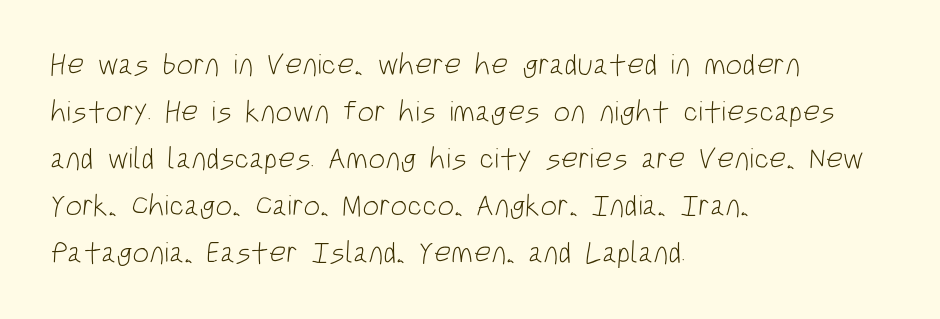
Q: Is the text bold? A: No.
Q: Is the typeface a serif or a sans-serif typeface? A: Sans-serif.
Q: Is the text underlined? A: No.
Q: How is the paragraph aligned? A: Left-aligned.
Q: Is the spacing between letters normal or unusually wide? A: Normal.
Q: Is the spacing between lines tight, normal or loose? A: Normal.
Q: Width (condensed, normal, or wide)? A: Condensed.
Q: Stroke contrast? A: Low.
Q: x-height? A: Large.
Q: Monospaced? A: No.
